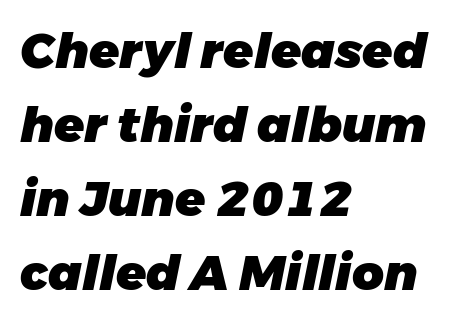
Q: Is the text bold? A: Yes.
Q: Is the text italic (slanted)? A: Yes, it leans right by about 11 degrees.
Q: Is the text underlined? A: No.
Q: How is the paragraph aligned? A: Left-aligned.
Q: Is the spacing between letters normal or unusually wide? A: Normal.
Q: Is the spacing between lines tight, normal or loose? A: Normal.
Q: Width (condensed, normal, or wide)? A: Normal.
Q: Stroke contrast? A: Low.
Q: x-height? A: Medium.
Q: Monospaced? A: No.
